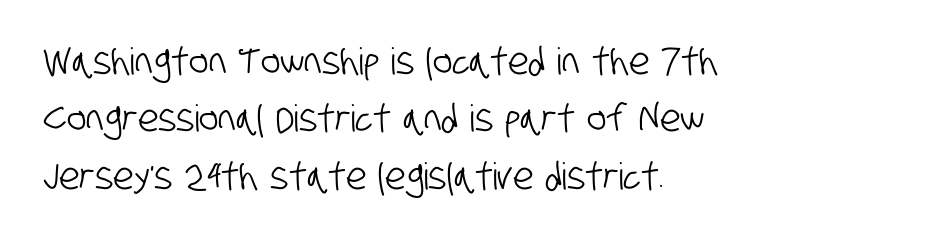
The image shows 37 px condensed sans-serif type; set left-aligned, normal line spacing (1.55x), normal letter spacing, not underlined; low stroke contrast and a large x-height.
